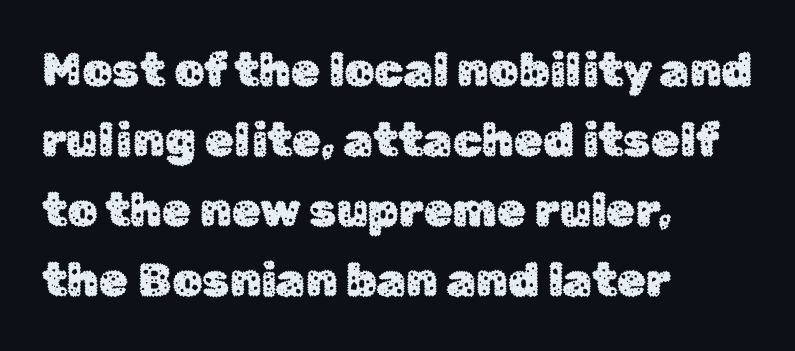
{"serif": "no", "italic": "no", "width": "normal", "stroke_contrast": "low", "x_height": "medium", "monospaced": "no", "underline": "no", "align": "left", "line_spacing": "normal", "line_spacing_ratio": 1.49, "letter_spacing": "normal", "letter_spacing_em": 0.0, "glyph_px": 47}
